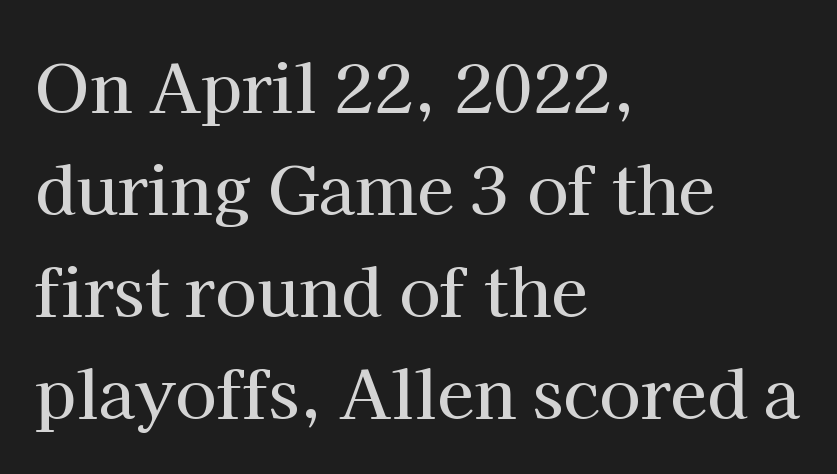
Reading down the block, your eye returns to a fixed left position each line. Evenly set lines give the paragraph a standard silhouette. In terms of posture, this sample is upright. Tracking here is standard; glyphs follow each other at the usual distance. You could not count columns in this text — the font is proportionally spaced.
